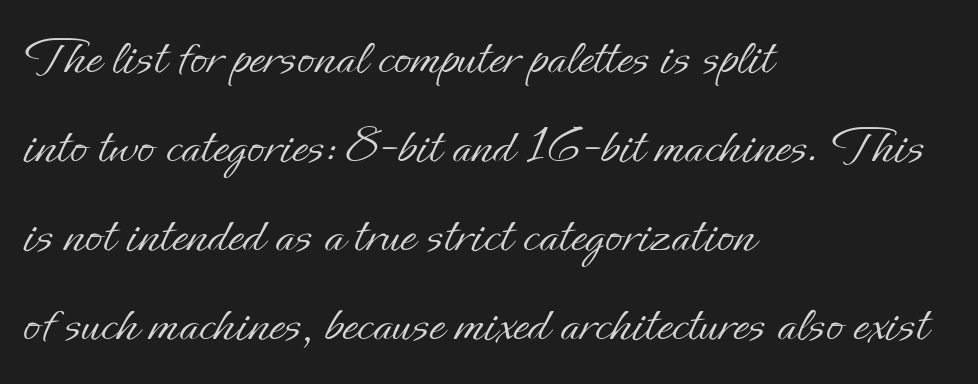
{"bold": "no", "weight": "light", "width": "normal", "stroke_contrast": "low", "x_height": "small", "monospaced": "no", "underline": "no", "align": "left", "line_spacing": "normal", "line_spacing_ratio": 1.59, "letter_spacing": "normal", "letter_spacing_em": 0.0, "glyph_px": 56}
